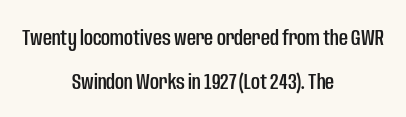
The image shows 22 px text type, upright; set centered, loose line spacing (2.0x), normal letter spacing, not underlined.
